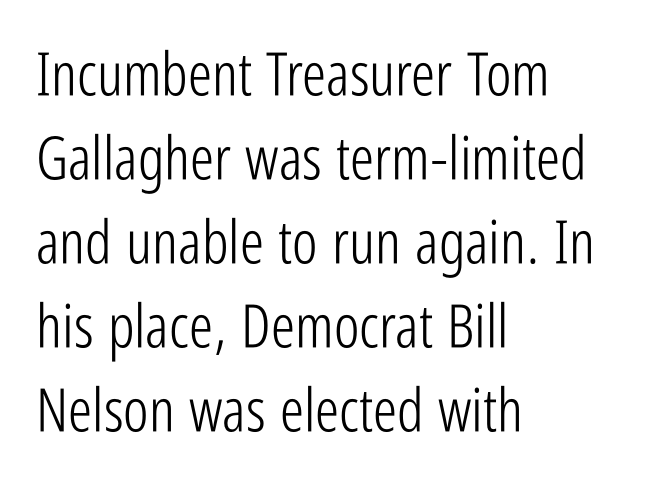
{"serif": "no", "italic": "no", "bold": "no", "weight": "light", "width": "condensed", "stroke_contrast": "low", "x_height": "medium", "monospaced": "no", "underline": "no", "align": "left", "line_spacing": "normal", "line_spacing_ratio": 1.4, "letter_spacing": "normal", "letter_spacing_em": 0.0, "glyph_px": 60}
